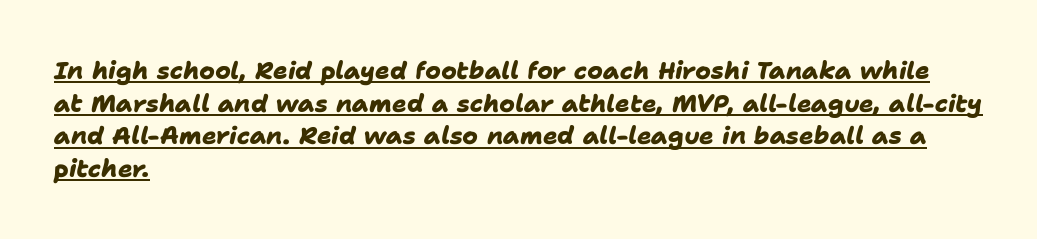
As a designer I'd log this as weight 700, bold. Honestly, the underline is the first thing you notice here. Evenly set lines give the paragraph a standard silhouette. Standard letterfit; no display-style spreading of the glyphs. Which margin do the lines hug? The left one — the right edge is uneven.
